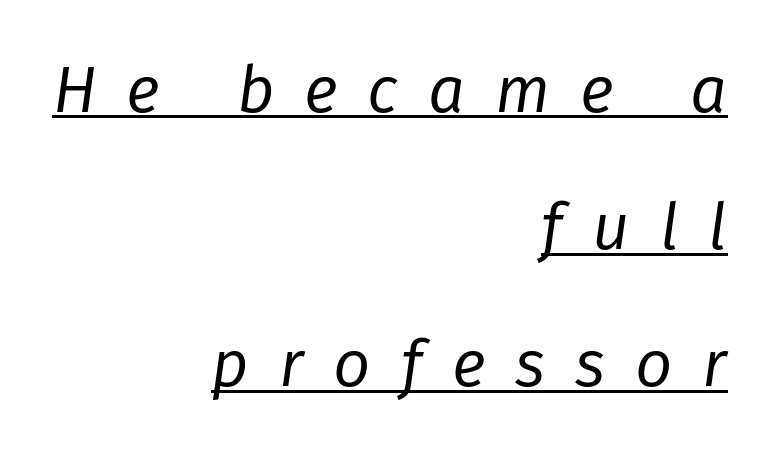
The weight tops out at a normal text grade. Style check: oblique. Underlined type. Horizontal alignment here is rightward, an uncommon choice for prose. The horizontal fit of the characters is loose and conspicuously gappy.
